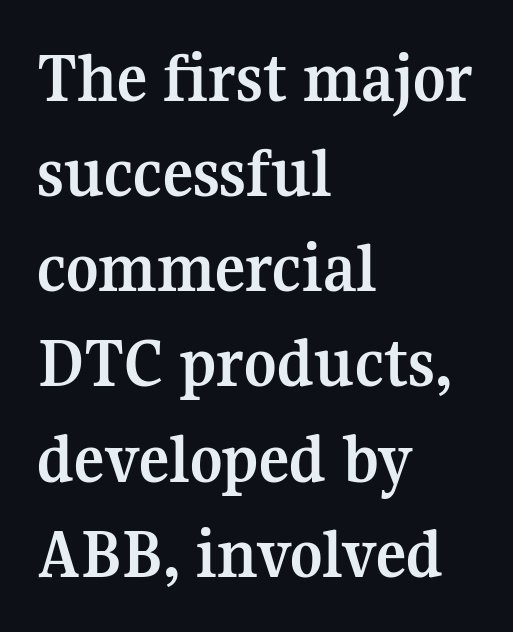
Q: Is the text bold? A: Yes.
Q: Is the text italic (slanted)? A: No, it is upright.
Q: Is the typeface a serif or a sans-serif typeface? A: Serif.
Q: Is the text underlined? A: No.
Q: How is the paragraph aligned? A: Left-aligned.
Q: Is the spacing between letters normal or unusually wide? A: Normal.
Q: Is the spacing between lines tight, normal or loose? A: Normal.
Q: Width (condensed, normal, or wide)? A: Normal.
Q: Stroke contrast? A: Medium.
Q: x-height? A: Medium.
Q: Monospaced? A: No.
